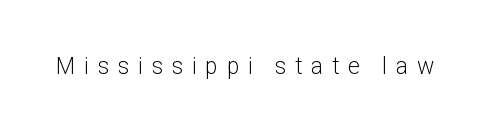
The letterforms stand isolated, each surrounded by extra space. Honestly, there is no underline to notice here at all. The font's upright variant was chosen for this text. The font sits on the lighter half of the weight spectrum, regular included.
